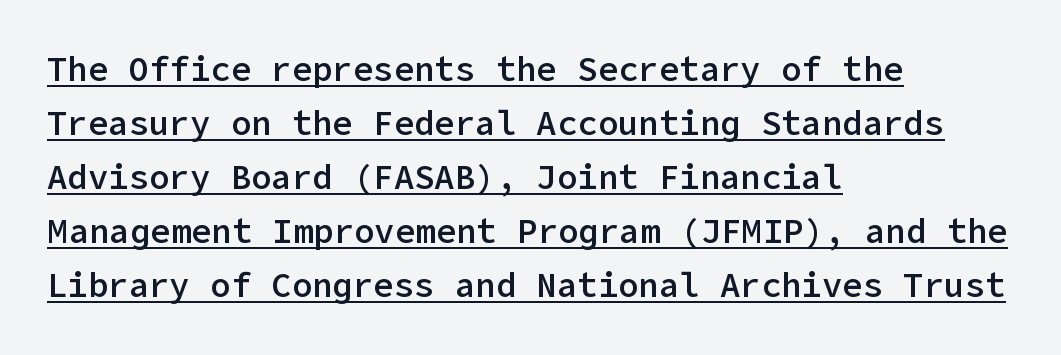
Q: Is the text bold? A: Semi-bold.
Q: Is the text italic (slanted)? A: No, it is upright.
Q: Is the typeface a serif or a sans-serif typeface? A: Sans-serif.
Q: Is the text underlined? A: Yes.
Q: How is the paragraph aligned? A: Left-aligned.
Q: Is the spacing between letters normal or unusually wide? A: Normal.
Q: Is the spacing between lines tight, normal or loose? A: Normal.
Q: Width (condensed, normal, or wide)? A: Normal.
Q: Stroke contrast? A: Low.
Q: x-height? A: Medium.
